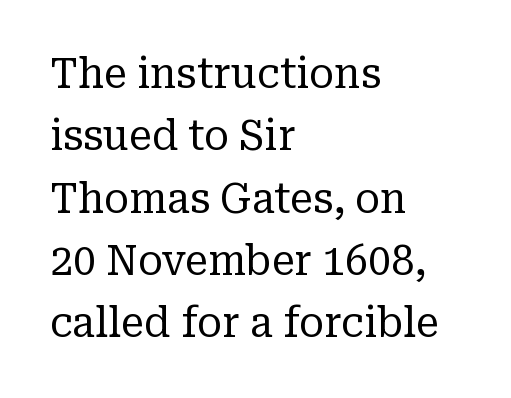
{"serif": "yes", "italic": "no", "bold": "no", "weight": "regular", "width": "normal", "stroke_contrast": "low", "x_height": "medium", "monospaced": "no", "underline": "no", "align": "left", "line_spacing": "normal", "line_spacing_ratio": 1.52, "letter_spacing": "normal", "letter_spacing_em": 0.0, "glyph_px": 41}
